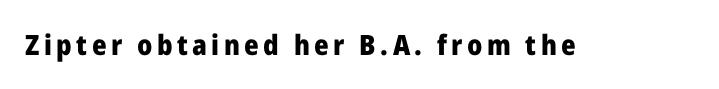
A clean baseline with only descenders dipping below it. Every letter is thick-stroked: bold, no question. Every stem runs plumb, perpendicular to the baseline. Typographically, this falls in the sans-serif category.
